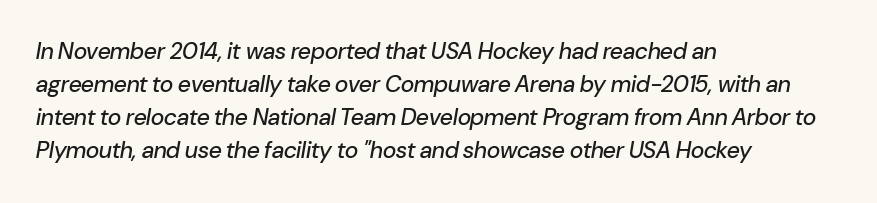
Q: Is the text italic (slanted)? A: Yes, it leans right by about 10 degrees.
Q: Is the text underlined? A: No.
Q: How is the paragraph aligned? A: Left-aligned.
Q: Is the spacing between letters normal or unusually wide? A: Normal.
Q: Is the spacing between lines tight, normal or loose? A: Normal.
